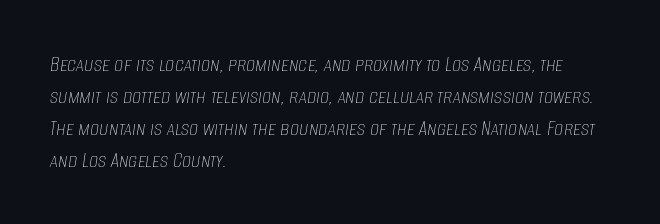
{"italic": "yes", "lean": "right", "slant_degrees": 8, "bold": "no", "underline": "no", "align": "left", "line_spacing": "normal", "line_spacing_ratio": 1.39, "letter_spacing": "normal", "letter_spacing_em": 0.0, "glyph_px": 23}
